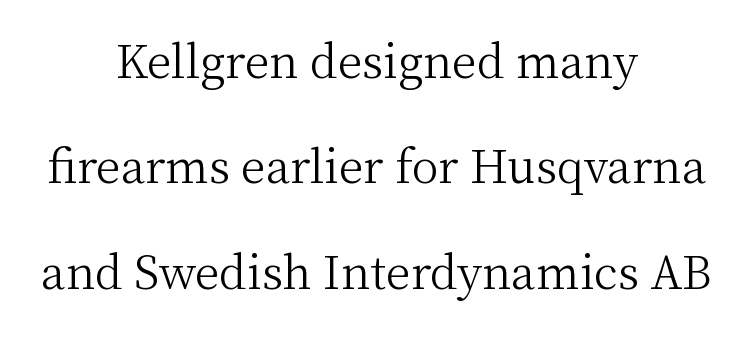
Q: Is the text bold? A: No.
Q: Is the text italic (slanted)? A: No, it is upright.
Q: Is the typeface a serif or a sans-serif typeface? A: Serif.
Q: Is the text underlined? A: No.
Q: How is the paragraph aligned? A: Centered.
Q: Is the spacing between letters normal or unusually wide? A: Normal.
Q: Is the spacing between lines tight, normal or loose? A: Loose.
Q: Width (condensed, normal, or wide)? A: Normal.
Q: Stroke contrast? A: Medium.
Q: x-height? A: Medium.
Q: Monospaced? A: No.
